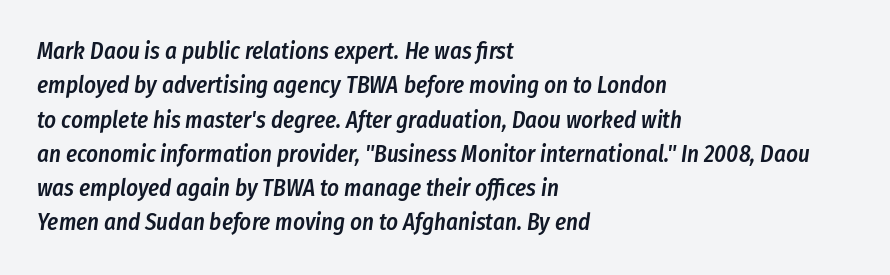
Q: Is the text bold? A: Semi-bold.
Q: Is the text italic (slanted)? A: Yes, it leans right by about 8 degrees.
Q: Is the text underlined? A: No.
Q: How is the paragraph aligned? A: Left-aligned.
Q: Is the spacing between letters normal or unusually wide? A: Normal.
Q: Is the spacing between lines tight, normal or loose? A: Normal.
